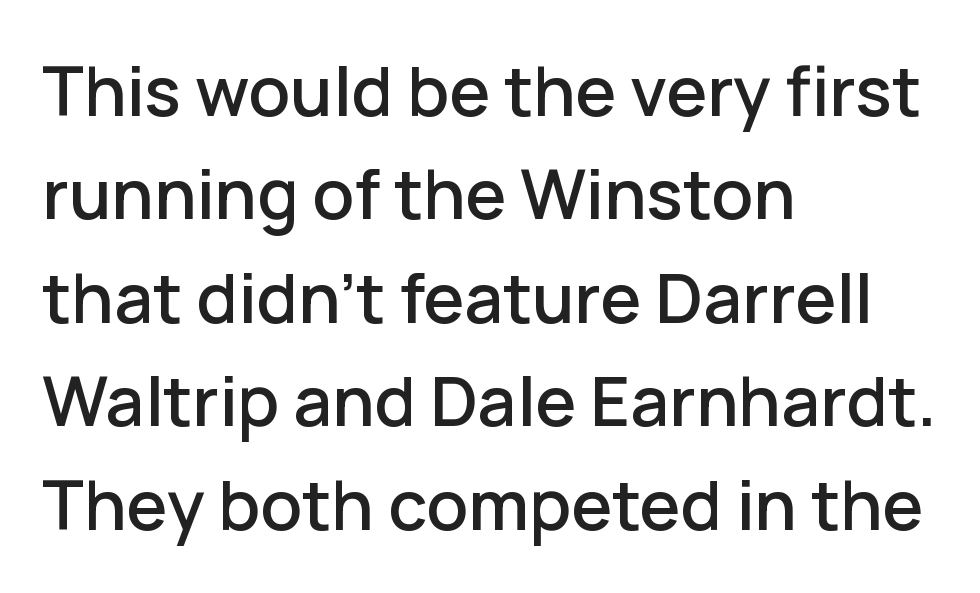
{"serif": "no", "italic": "no", "width": "normal", "stroke_contrast": "low", "x_height": "medium", "monospaced": "no", "underline": "no", "align": "left", "line_spacing": "normal", "line_spacing_ratio": 1.5, "letter_spacing": "normal", "letter_spacing_em": 0.0, "glyph_px": 69}
